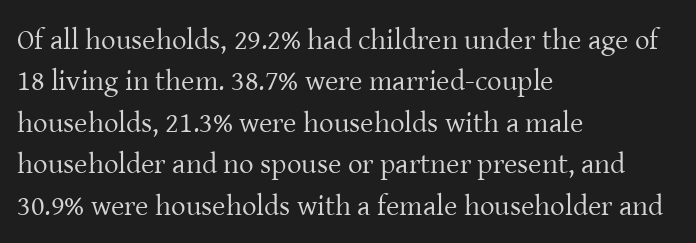
The face used here is rendered with its standard letterfit. Where is the straight margin? On the left. The type family on display is of the serif kind. This sample has the flowing, uneven cadence of proportional lettering.
